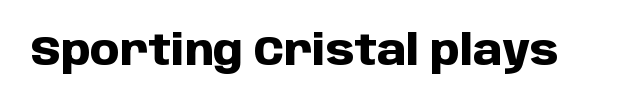
The face used here is a sans, in the tradition of grotesques and geometrics. A bare baseline throughout the passage. The type sits square on the baseline with zero lean. Here the glyphs are tracked normally, forming tight word shapes. The letters are bold, with thick, heavy strokes. Each letter keeps its own natural width here, so spacing adapts to shape.
